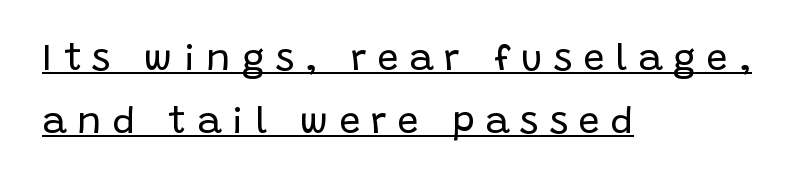
{"serif": "no", "italic": "no", "bold": "no", "weight": "regular", "width": "normal", "stroke_contrast": "low", "x_height": "large", "monospaced": "no", "underline": "yes", "align": "left", "line_spacing": "normal", "line_spacing_ratio": 1.7, "letter_spacing": "wide", "letter_spacing_em": 0.3, "glyph_px": 37}
